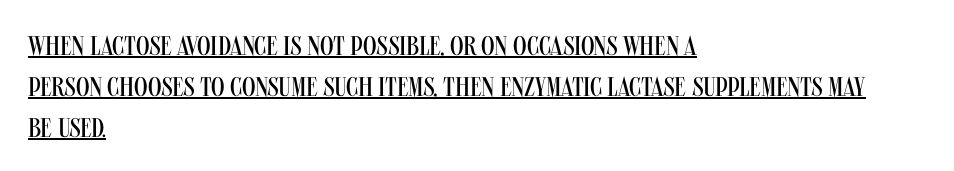
Q: Is the text bold? A: No.
Q: Is the text italic (slanted)? A: No, it is upright.
Q: Is the text underlined? A: Yes.
Q: How is the paragraph aligned? A: Left-aligned.
Q: Is the spacing between letters normal or unusually wide? A: Normal.
Q: Is the spacing between lines tight, normal or loose? A: Normal.
